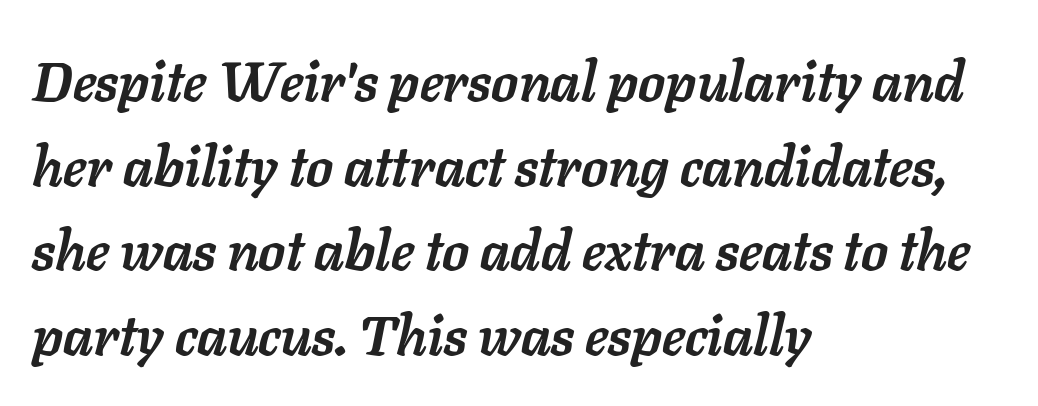
{"italic": "yes", "lean": "right", "slant_degrees": 11, "bold": "yes", "weight": "semibold", "width": "normal", "stroke_contrast": "low", "x_height": "medium", "monospaced": "no", "underline": "no", "align": "left", "line_spacing": "normal", "line_spacing_ratio": 1.54, "letter_spacing": "normal", "letter_spacing_em": 0.0, "glyph_px": 55}
